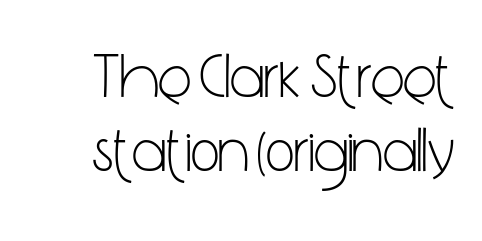
Q: Is the text bold? A: No.
Q: Is the text italic (slanted)? A: No, it is upright.
Q: Is the typeface a serif or a sans-serif typeface? A: Sans-serif.
Q: Is the text underlined? A: No.
Q: How is the paragraph aligned? A: Right-aligned.
Q: Is the spacing between letters normal or unusually wide? A: Normal.
Q: Width (condensed, normal, or wide)? A: Condensed.
Q: Stroke contrast? A: Low.
Q: x-height? A: Medium.
Q: Monospaced? A: No.
